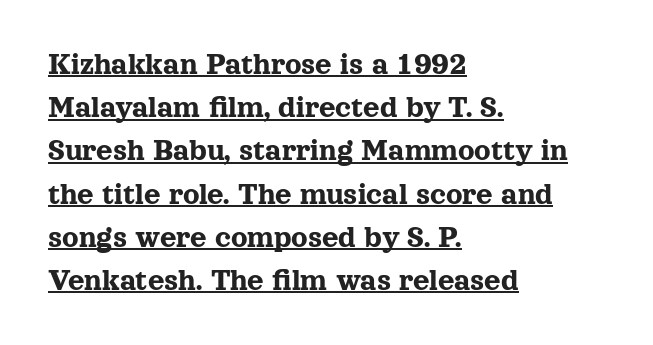
Q: Is the text italic (slanted)? A: No, it is upright.
Q: Is the typeface a serif or a sans-serif typeface? A: Serif.
Q: Is the text underlined? A: Yes.
Q: How is the paragraph aligned? A: Left-aligned.
Q: Is the spacing between letters normal or unusually wide? A: Normal.
Q: Is the spacing between lines tight, normal or loose? A: Normal.
Q: Width (condensed, normal, or wide)? A: Normal.
Q: x-height? A: Medium.
Q: Monospaced? A: No.
